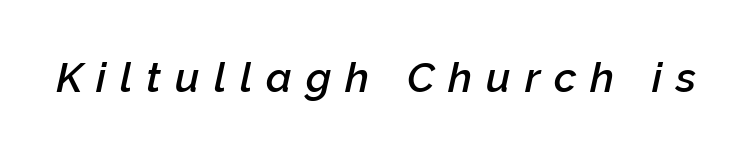
Only glyphs here, with clear space below each row. Its strokes are somewhat broadened, the hallmark of semibold type. The passage shown has open, widely tracked lettering throughout. Each letter keeps its own natural width here, so spacing adapts to shape.
